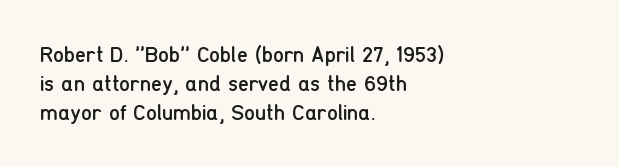
{"italic": "no", "bold": "no", "underline": "no", "align": "left", "line_spacing": "normal", "line_spacing_ratio": 1.31, "letter_spacing": "normal", "letter_spacing_em": 0.0, "glyph_px": 22}
